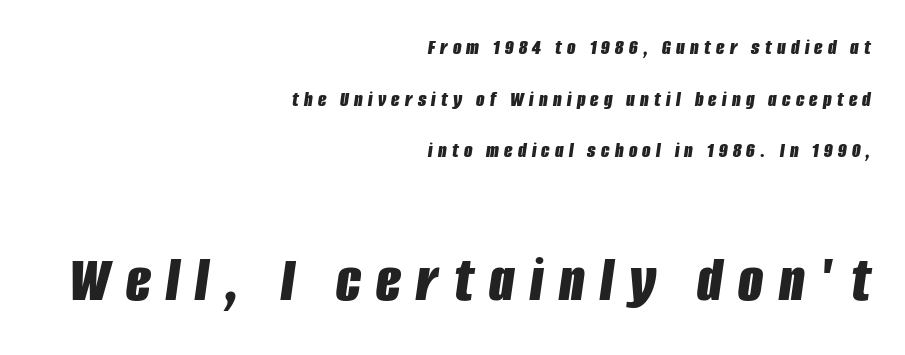
{"italic": "yes", "lean": "right", "slant_degrees": 8, "bold": "yes", "weight": "bold", "width": "condensed", "stroke_contrast": "low", "x_height": "large", "monospaced": "no", "underline": "no", "align": "right", "line_spacing": "loose", "line_spacing_ratio": 2.35, "letter_spacing": "wide", "letter_spacing_em": 0.24, "larger_block": "second", "size_ratio": 2.95, "glyph_px": 65}
